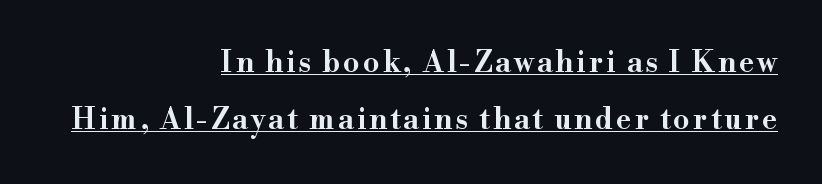
Q: Is the text italic (slanted)? A: No, it is upright.
Q: Is the typeface a serif or a sans-serif typeface? A: Serif.
Q: Is the text underlined? A: Yes.
Q: How is the paragraph aligned? A: Right-aligned.
Q: Is the spacing between lines tight, normal or loose? A: Loose.
Q: Width (condensed, normal, or wide)? A: Wide.
Q: Stroke contrast? A: High.
Q: x-height? A: Small.
Q: Monospaced? A: No.
